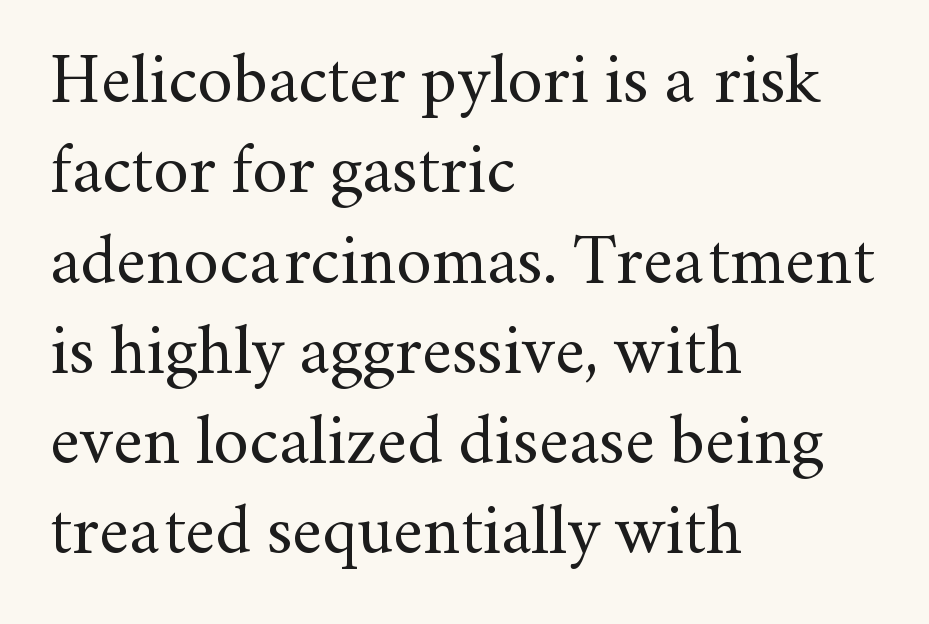
Posture: upright roman. The strokes are not fattened; the text isn't bold. Any mark beneath the type? The region is blank. Horizontally, the lines are justified to the leading edge only. The gaps between neighbouring characters are ordinary and unremarkable. You could not count columns in this text — the font is proportionally spaced.
